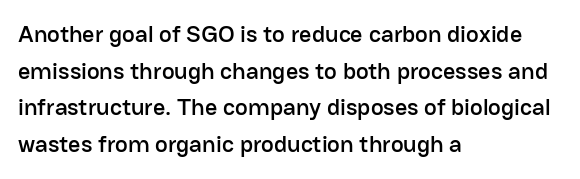
{"italic": "no", "underline": "no", "align": "left", "line_spacing": "normal", "line_spacing_ratio": 1.53, "letter_spacing": "normal", "letter_spacing_em": 0.0, "glyph_px": 24}
